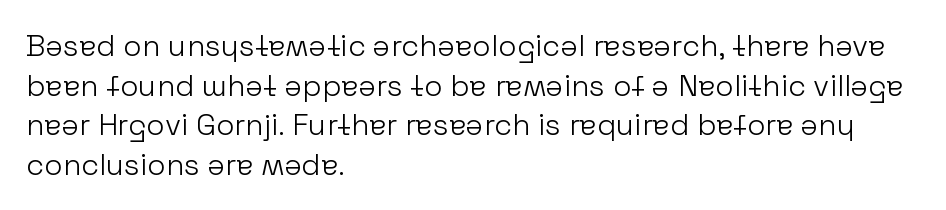
Q: Is the text bold? A: No.
Q: Is the text italic (slanted)? A: No, it is upright.
Q: Is the typeface a serif or a sans-serif typeface? A: Sans-serif.
Q: Is the text underlined? A: No.
Q: How is the paragraph aligned? A: Left-aligned.
Q: Is the spacing between letters normal or unusually wide? A: Normal.
Q: Is the spacing between lines tight, normal or loose? A: Normal.
Q: Width (condensed, normal, or wide)? A: Normal.
Q: Stroke contrast? A: Low.
Q: x-height? A: Medium.
Q: Monospaced? A: No.
